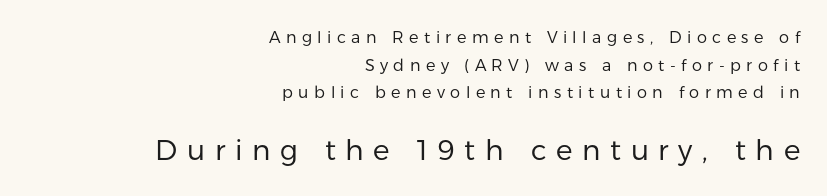
The image shows 28 px regular-weight sans-serif type, upright; set right-aligned, line spacing 1.73x, unusually wide letter spacing (+0.34 em), not underlined; the second (bottom) block is 1.75x larger; low stroke contrast and a medium x-height.
